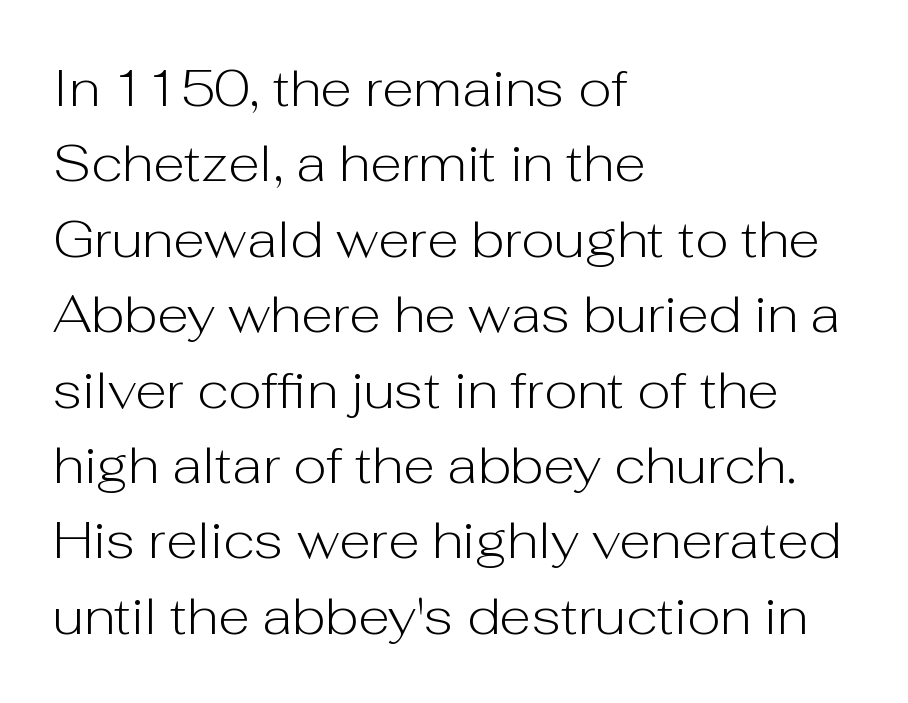
The image shows 52 px light sans-serif type, upright; set left-aligned, normal line spacing (1.45x), normal letter spacing, not underlined; low stroke contrast and a medium x-height.
